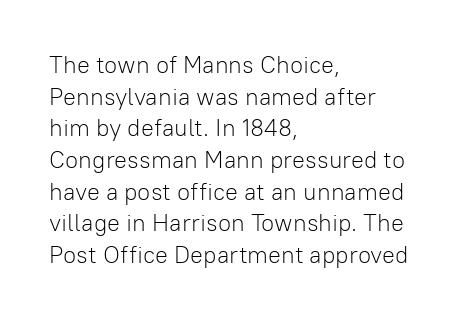
Leftover space on each line is placed entirely after the last word. The typesetting does not lean heavy: it is not bold. Honestly, the letter spacing is just normal — you wouldn't notice it. Underline: absent. If you drew a line through each stem, it would be perfectly vertical.
